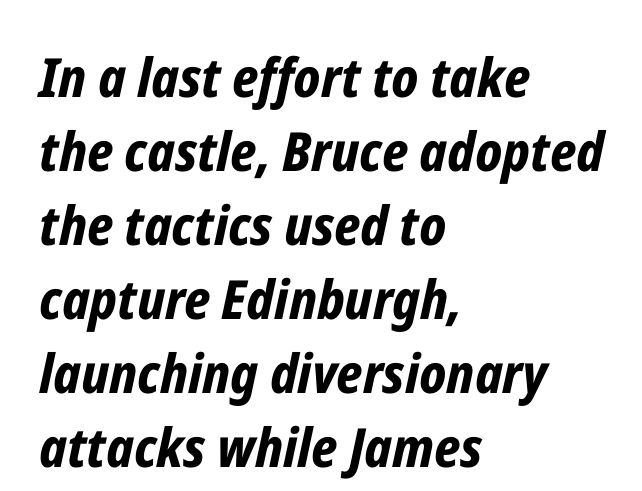
Q: Is the text bold? A: Yes.
Q: Is the text italic (slanted)? A: Yes, it leans right by about 12 degrees.
Q: Is the text underlined? A: No.
Q: How is the paragraph aligned? A: Left-aligned.
Q: Is the spacing between letters normal or unusually wide? A: Normal.
Q: Is the spacing between lines tight, normal or loose? A: Normal.
Q: Width (condensed, normal, or wide)? A: Condensed.
Q: Stroke contrast? A: Low.
Q: x-height? A: Medium.
Q: Monospaced? A: No.
